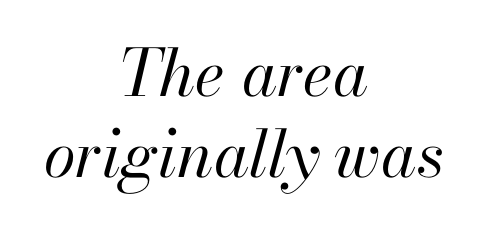
Think of a printed novel: that variable character pitch is what you see here. Style check: oblique. Is the block centered? Yes — each line is placed symmetrically about the middle. What's the leading like? Ordinary, nothing unusual.
